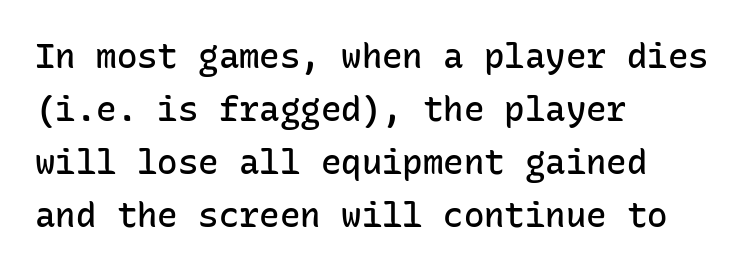
The gaps between neighbouring characters are ordinary and unremarkable. Posture: straight, roman, zero tilt. The passage shown is typeset with a sans-serif family. This rendering features lettering with no underline. Regular leading.
